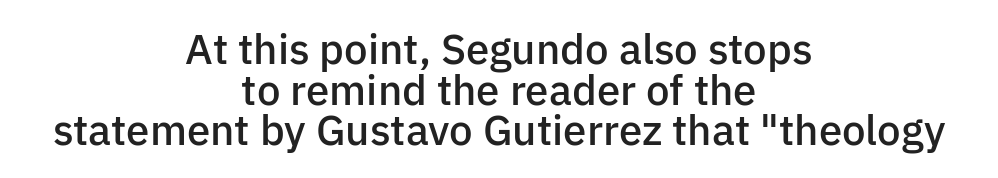
{"serif": "no", "italic": "no", "bold": "semi", "weight": "semibold", "width": "normal", "stroke_contrast": "low", "x_height": "medium", "monospaced": "no", "underline": "no", "align": "center", "line_spacing": "tight", "line_spacing_ratio": 0.97, "letter_spacing": "normal", "letter_spacing_em": 0.0, "glyph_px": 42}
